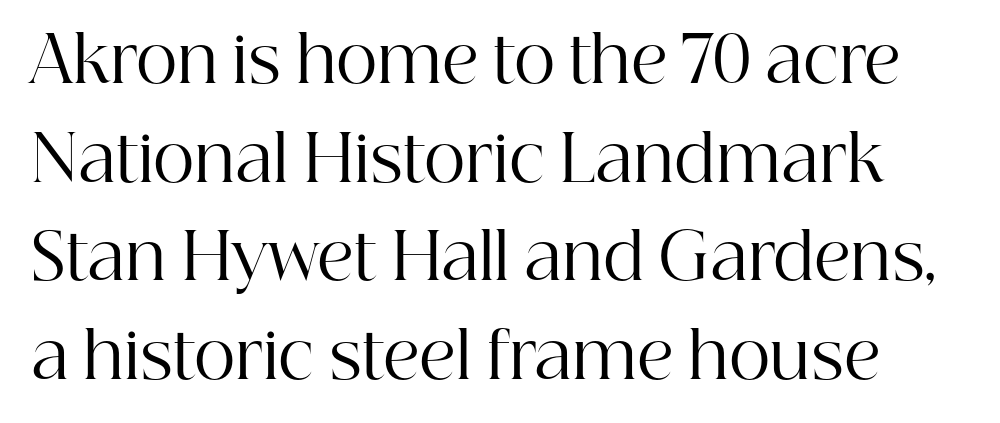
Q: Is the text bold? A: No.
Q: Is the text italic (slanted)? A: No, it is upright.
Q: Is the typeface a serif or a sans-serif typeface? A: Serif.
Q: Is the text underlined? A: No.
Q: Is the spacing between letters normal or unusually wide? A: Normal.
Q: Is the spacing between lines tight, normal or loose? A: Normal.
Q: Width (condensed, normal, or wide)? A: Normal.
Q: Stroke contrast? A: High.
Q: x-height? A: Medium.
Q: Monospaced? A: No.
